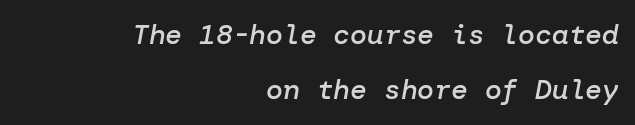
The font's italic variant was chosen for this text. These lines are set flush right with a ragged left edge. You could fit nearly another row in the gap between these rows. Glyph-to-glyph distance matches everyday printed text. Beneath every word, the page is bare. Weight check: semibold — heavier than regular, not quite bold.
